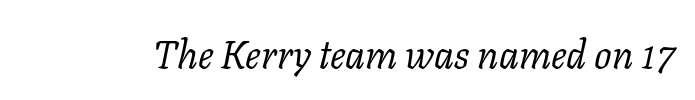
{"serif": "yes", "italic": "yes", "lean": "right", "slant_degrees": 11, "bold": "no", "weight": "regular", "width": "normal", "stroke_contrast": "low", "x_height": "medium", "monospaced": "no", "underline": "no", "letter_spacing": "normal", "letter_spacing_em": 0.0, "glyph_px": 39}
